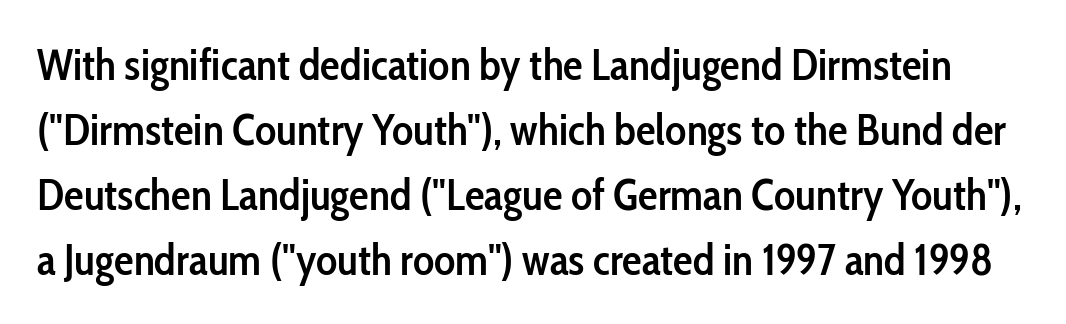
The image shows 44 px semibold, condensed sans-serif type, upright; set normal line spacing (1.48x), normal letter spacing, not underlined; low stroke contrast and a medium x-height.
